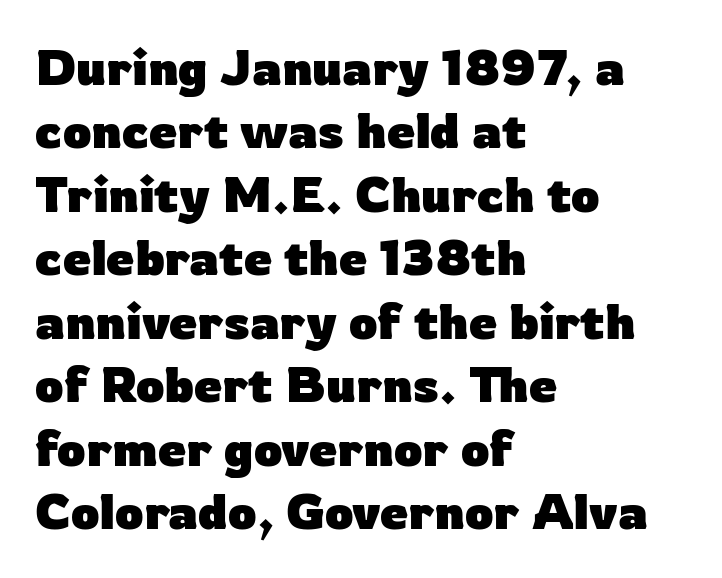
{"serif": "no", "italic": "no", "bold": "yes", "weight": "heavy", "width": "normal", "stroke_contrast": "low", "x_height": "medium", "monospaced": "no", "underline": "no", "align": "left", "line_spacing": "normal", "line_spacing_ratio": 1.27, "letter_spacing": "normal", "letter_spacing_em": 0.0, "glyph_px": 50}
